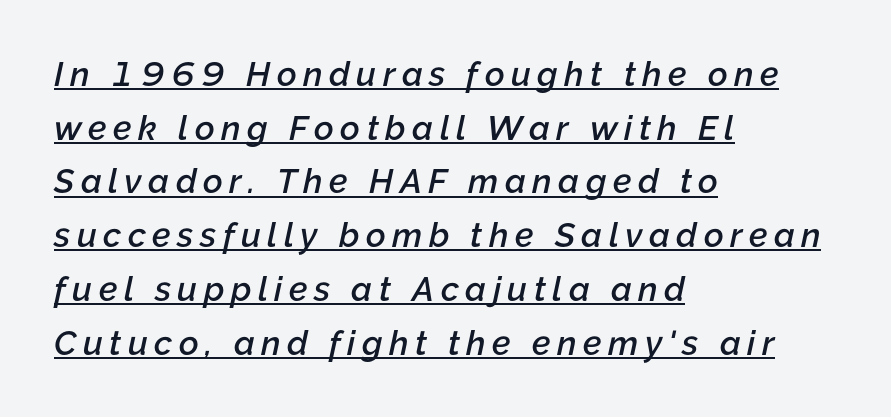
{"italic": "yes", "lean": "right", "slant_degrees": 12, "bold": "semi", "weight": "semibold", "width": "normal", "stroke_contrast": "low", "x_height": "medium", "monospaced": "no", "underline": "yes", "align": "left", "line_spacing": "normal", "line_spacing_ratio": 1.58, "glyph_px": 34}
